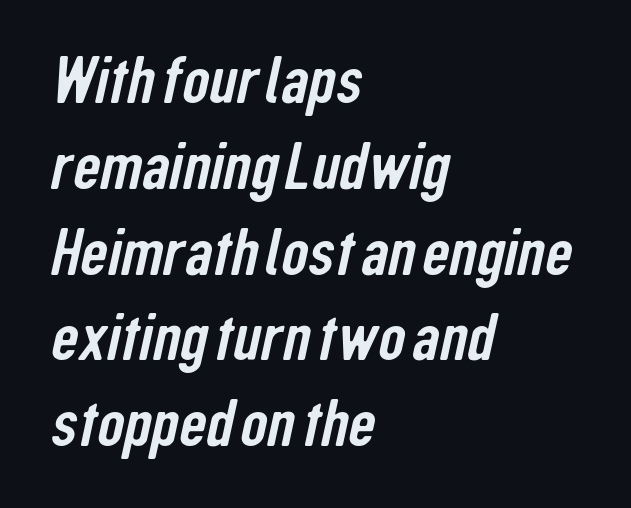
Honestly, the letter spacing is just normal — you wouldn't notice it. Nobody drew a line under any word here. Notice how the passage keeps a crisp vertical edge on the left only. The face used here is proportionally spaced, like ordinary book or web type.
